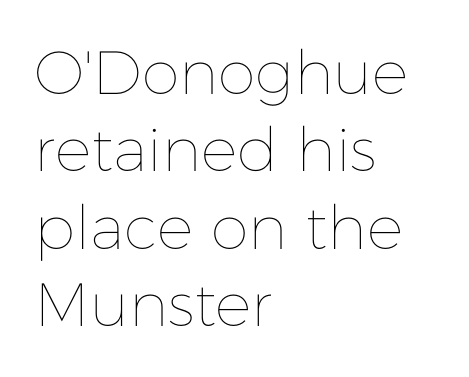
The image shows 61 px thin type, upright; set left-aligned, normal line spacing (1.27x), normal letter spacing, not underlined; low stroke contrast and a medium x-height.
